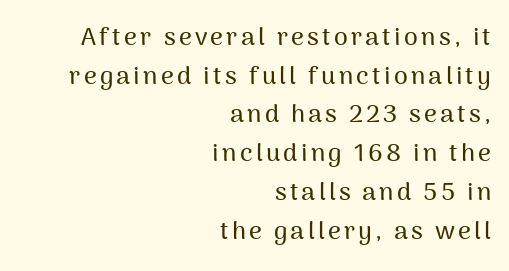
If you drew a line through each stem, it would be perfectly vertical. The typesetter chose a ragged-left arrangement here. One glance says typical: line gaps are just what's usual. The baseline area is clear.
